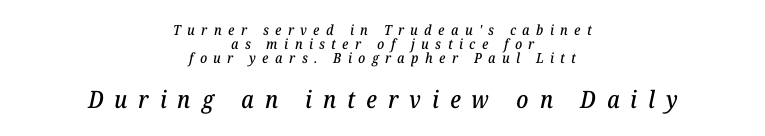
Q: Is the text italic (slanted)? A: Yes, it leans right by about 12 degrees.
Q: Is the text underlined? A: No.
Q: How is the paragraph aligned? A: Centered.
Q: Is the spacing between letters normal or unusually wide? A: Unusually wide.
Q: Is the spacing between lines tight, normal or loose? A: Tight.
Q: Which block of text is set in a larger size, the first (top) or the second (bottom)? A: The second (bottom) one.
